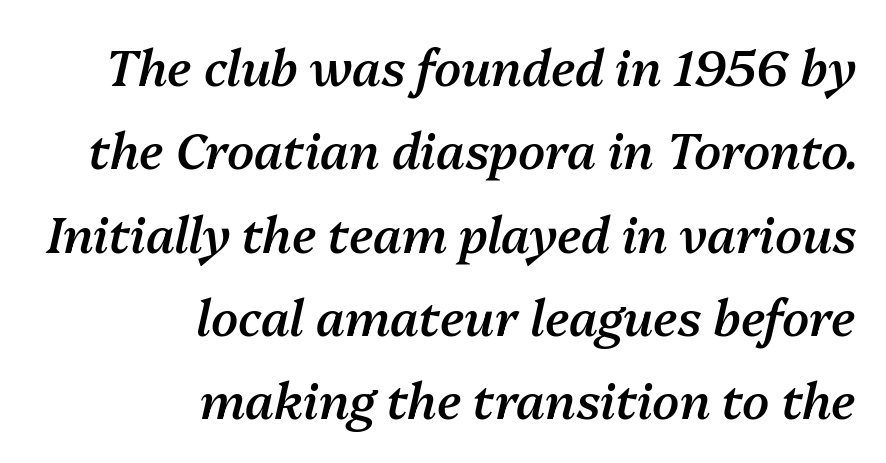
Q: Is the text bold? A: Semi-bold.
Q: Is the text italic (slanted)? A: Yes, it leans right by about 13 degrees.
Q: Is the text underlined? A: No.
Q: How is the paragraph aligned? A: Right-aligned.
Q: Is the spacing between letters normal or unusually wide? A: Normal.
Q: Is the spacing between lines tight, normal or loose? A: Normal.
Q: Width (condensed, normal, or wide)? A: Normal.
Q: Stroke contrast? A: Medium.
Q: x-height? A: Medium.
Q: Monospaced? A: No.
